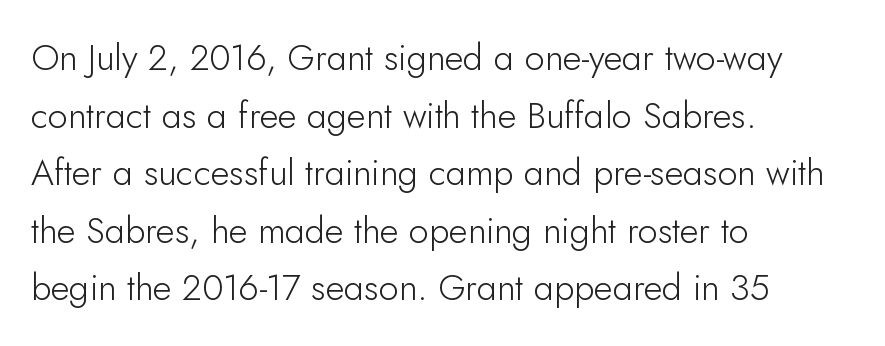
Q: Is the text bold? A: No.
Q: Is the text italic (slanted)? A: No, it is upright.
Q: Is the typeface a serif or a sans-serif typeface? A: Sans-serif.
Q: Is the text underlined? A: No.
Q: How is the paragraph aligned? A: Left-aligned.
Q: Is the spacing between letters normal or unusually wide? A: Normal.
Q: Is the spacing between lines tight, normal or loose? A: Normal.
Q: Width (condensed, normal, or wide)? A: Normal.
Q: Stroke contrast? A: Low.
Q: x-height? A: Small.
Q: Monospaced? A: No.
